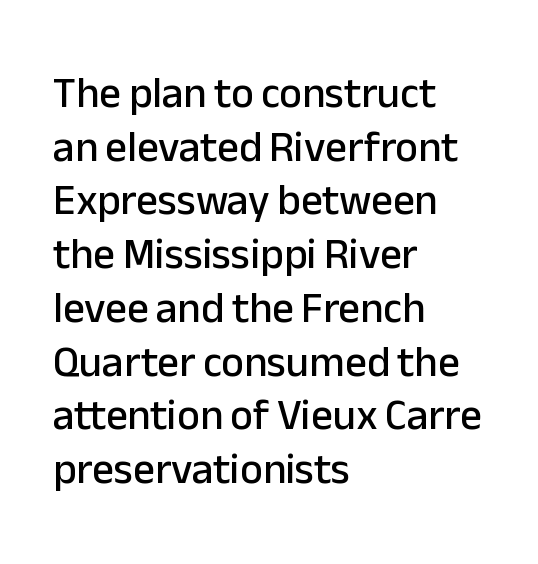
Q: Is the text italic (slanted)? A: No, it is upright.
Q: Is the typeface a serif or a sans-serif typeface? A: Sans-serif.
Q: Is the text underlined? A: No.
Q: How is the paragraph aligned? A: Left-aligned.
Q: Is the spacing between letters normal or unusually wide? A: Normal.
Q: Is the spacing between lines tight, normal or loose? A: Normal.
Q: Width (condensed, normal, or wide)? A: Normal.
Q: Stroke contrast? A: Low.
Q: x-height? A: Medium.
Q: Monospaced? A: No.
